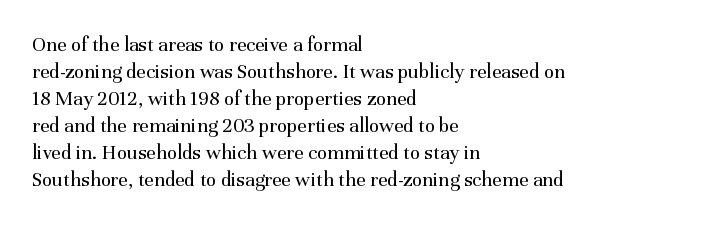
The passage shown is not underscored anywhere. Summary of vertical rhythm: regular, with standard interline spacing. The rag falls on the right side of this text block. Notice how the stems are strictly vertical — no italics here. Vertical stems look standard width or narrower in stroke.
